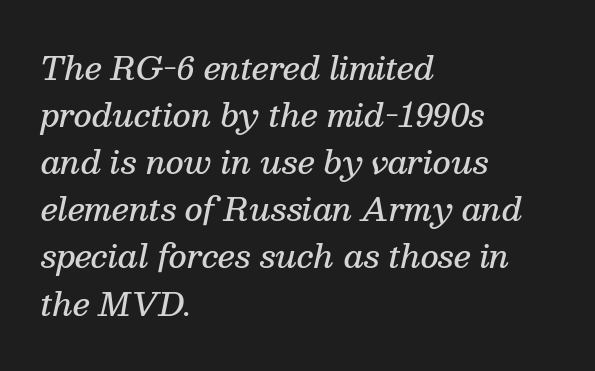
Q: Is the text bold? A: Semi-bold.
Q: Is the text italic (slanted)? A: Yes, it leans right by about 13 degrees.
Q: Is the typeface a serif or a sans-serif typeface? A: Serif.
Q: Is the text underlined? A: No.
Q: How is the paragraph aligned? A: Left-aligned.
Q: Is the spacing between letters normal or unusually wide? A: Normal.
Q: Is the spacing between lines tight, normal or loose? A: Normal.
Q: Width (condensed, normal, or wide)? A: Normal.
Q: Stroke contrast? A: Medium.
Q: x-height? A: Medium.
Q: Monospaced? A: No.
